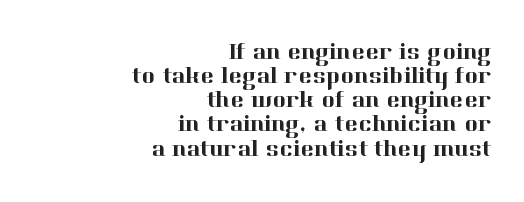
No extra tracking has been applied to these lines. Nope, not italic — everything's standing straight. A typesetter would call this leading minimal, almost set solid. Compared with a flush-left layout, this one pins lines to the opposite, right side. The area under the type is left untouched.
